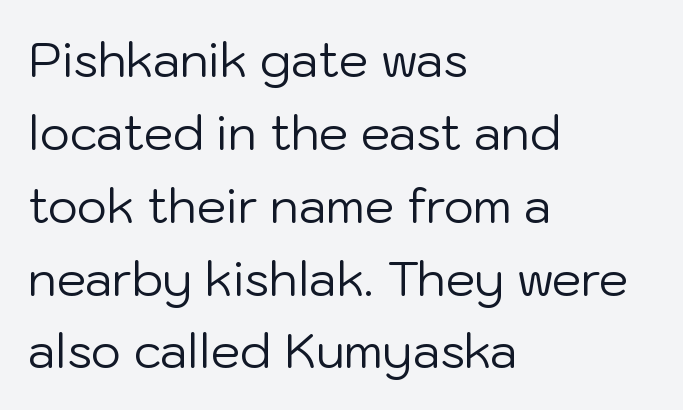
{"serif": "no", "italic": "no", "bold": "no", "weight": "regular", "width": "normal", "stroke_contrast": "low", "x_height": "medium", "monospaced": "no", "underline": "no", "align": "left", "line_spacing": "normal", "line_spacing_ratio": 1.55, "letter_spacing": "normal", "letter_spacing_em": 0.0, "glyph_px": 47}
